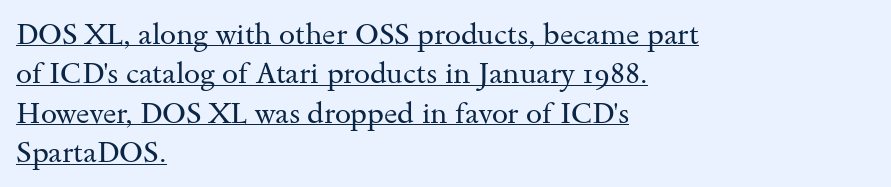
The image shows 29 px regular-weight, wide serif type, upright; set left-aligned, normal line spacing (1.36x), normal letter spacing, underlined; medium stroke contrast and a small x-height.
